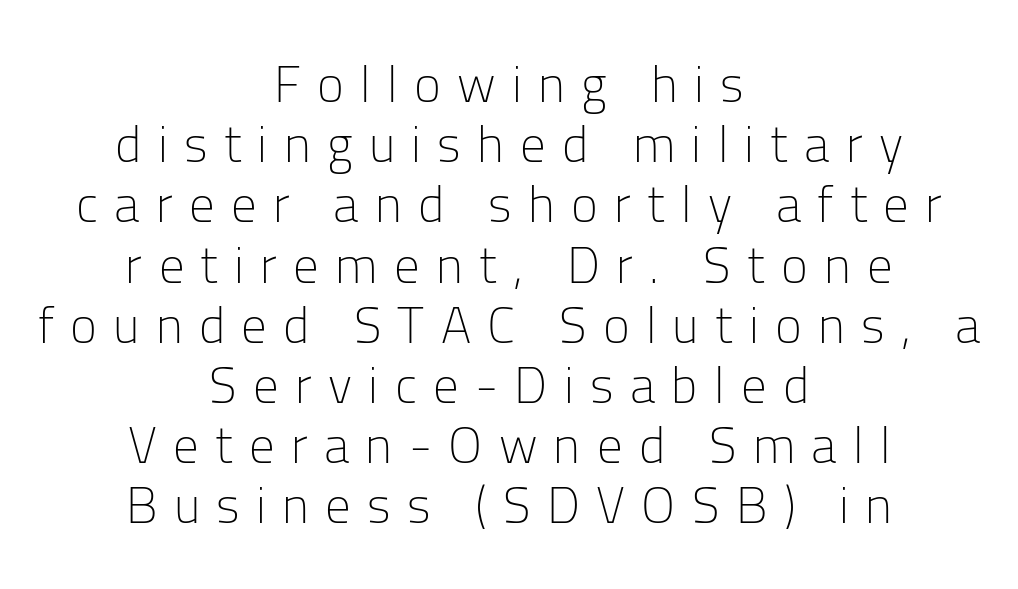
{"serif": "no", "italic": "no", "bold": "no", "weight": "light", "width": "normal", "stroke_contrast": "low", "x_height": "medium", "monospaced": "no", "underline": "no", "align": "center", "line_spacing_ratio": 1.18, "letter_spacing": "wide", "letter_spacing_em": 0.32, "glyph_px": 51}
